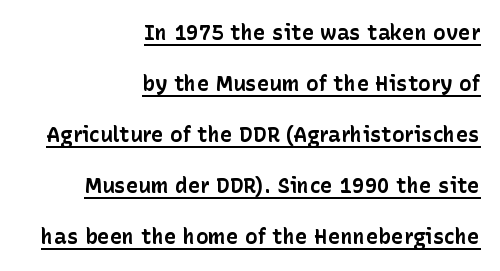
Q: Is the text bold? A: Yes.
Q: Is the text italic (slanted)? A: No, it is upright.
Q: Is the text underlined? A: Yes.
Q: How is the paragraph aligned? A: Right-aligned.
Q: Is the spacing between letters normal or unusually wide? A: Normal.
Q: Is the spacing between lines tight, normal or loose? A: Loose.
